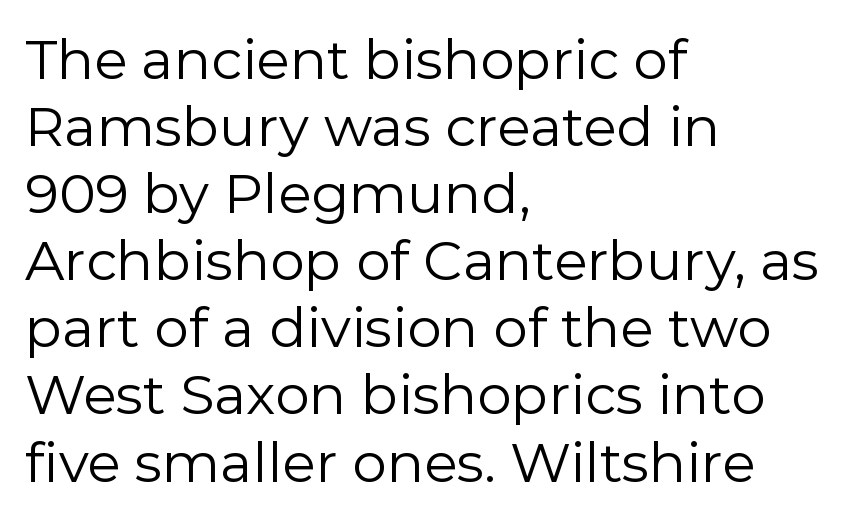
The image shows 55 px regular-weight sans-serif type, upright; set left-aligned, line spacing 1.22x, normal letter spacing, not underlined; low stroke contrast and a medium x-height.
